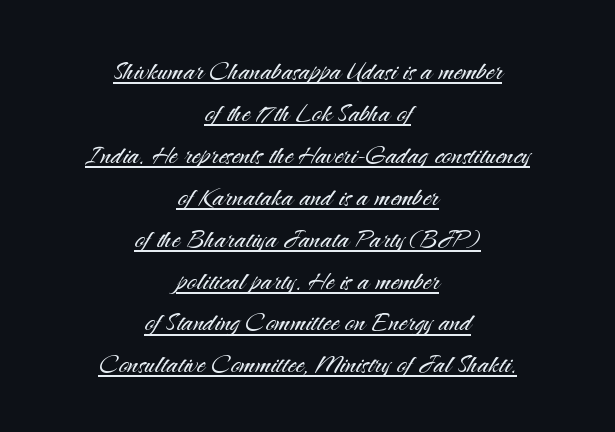
Grotesque or geometric, the face here clearly has no serifs. The strokes carry an ordinary text weight at most. A typesetter would call this zero additional tracking. Is this a fixed-width face? No — the glyphs have proportional, varying widths. This block has exactly the height ordinary leading produces.
